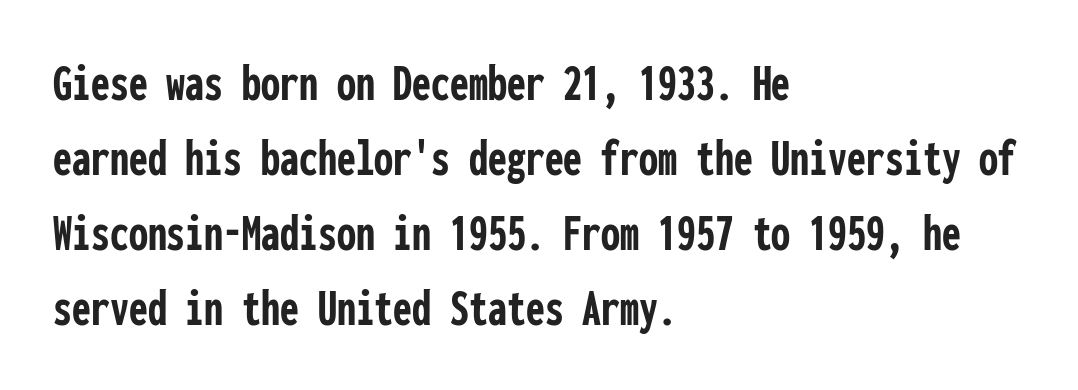
The image shows 54 px semibold, condensed sans-serif type, upright, monospaced; set left-aligned, normal line spacing (1.39x), normal letter spacing, not underlined; low stroke contrast and a medium x-height.
